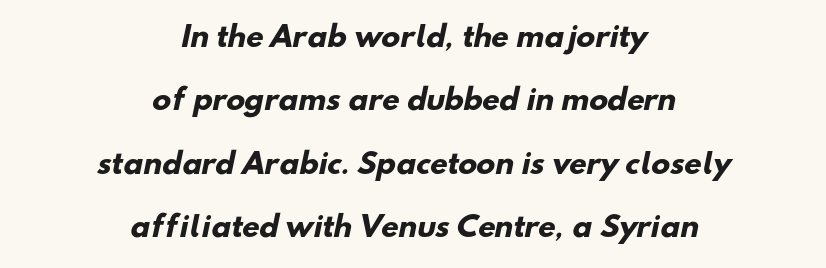
{"serif": "no", "bold": "yes", "weight": "heavy", "width": "normal", "stroke_contrast": "low", "x_height": "small", "monospaced": "no", "underline": "no", "align": "center", "line_spacing": "loose", "line_spacing_ratio": 2.26, "letter_spacing": "normal", "letter_spacing_em": 0.0, "glyph_px": 28}
